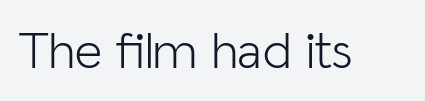
Q: Is the text bold? A: No.
Q: Is the text italic (slanted)? A: No, it is upright.
Q: Is the typeface a serif or a sans-serif typeface? A: Sans-serif.
Q: Is the text underlined? A: No.
Q: Is the spacing between letters normal or unusually wide? A: Normal.
Q: Width (condensed, normal, or wide)? A: Normal.
Q: Stroke contrast? A: Low.
Q: x-height? A: Medium.
Q: Monospaced? A: No.
